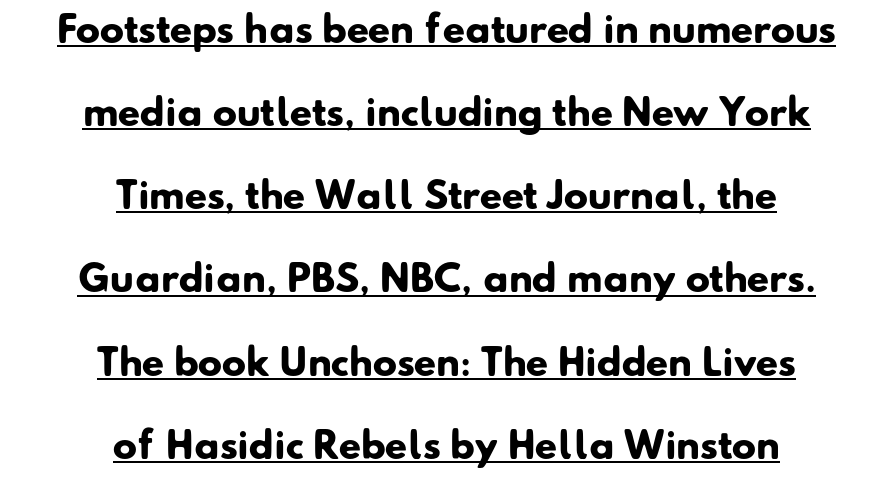
Q: Is the text bold? A: Yes.
Q: Is the typeface a serif or a sans-serif typeface? A: Sans-serif.
Q: Is the text underlined? A: Yes.
Q: How is the paragraph aligned? A: Centered.
Q: Is the spacing between letters normal or unusually wide? A: Normal.
Q: Is the spacing between lines tight, normal or loose? A: Loose.
Q: Width (condensed, normal, or wide)? A: Normal.
Q: Stroke contrast? A: Low.
Q: x-height? A: Small.
Q: Monospaced? A: No.
